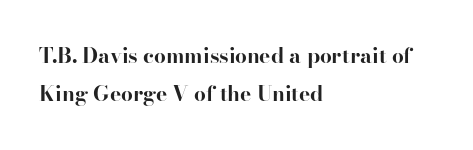
Q: Is the text bold? A: Yes.
Q: Is the text italic (slanted)? A: No, it is upright.
Q: Is the text underlined? A: No.
Q: How is the paragraph aligned? A: Left-aligned.
Q: Is the spacing between letters normal or unusually wide? A: Normal.
